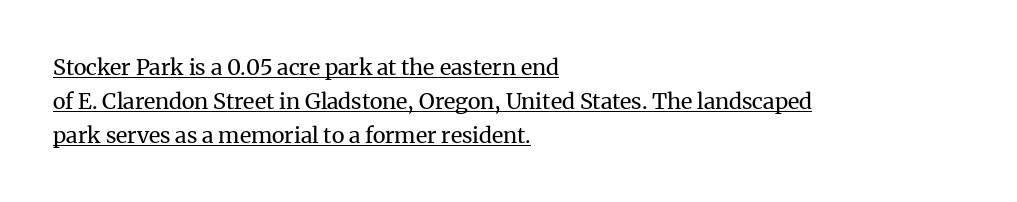
The gaps between neighbouring characters are ordinary and unremarkable. What's the leading like? Ordinary, nothing unusual. If you drew a ruler down the left edge, every line would touch it. The typography opts for an upright posture over an oblique one.
